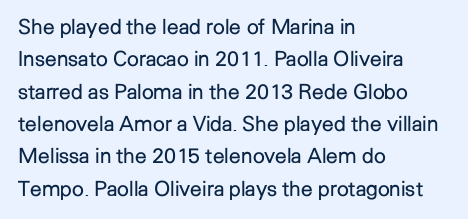
The image shows 21 px text type, upright; set left-aligned, normal line spacing (1.54x), normal letter spacing, not underlined.
